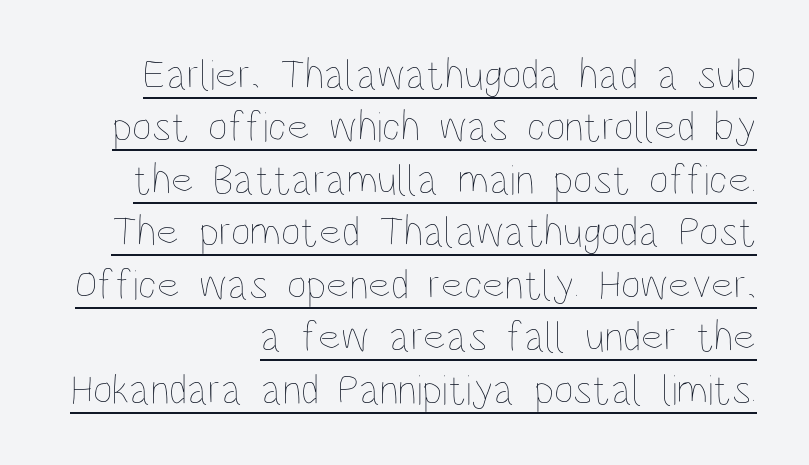
The axis of the letterforms is exactly vertical. Horizontal alignment here is rightward, an uncommon choice for prose. Nothing unusual about the tracking: characters are spaced as the font intends. The rendering uses natural spacing where letterforms have individual widths.
